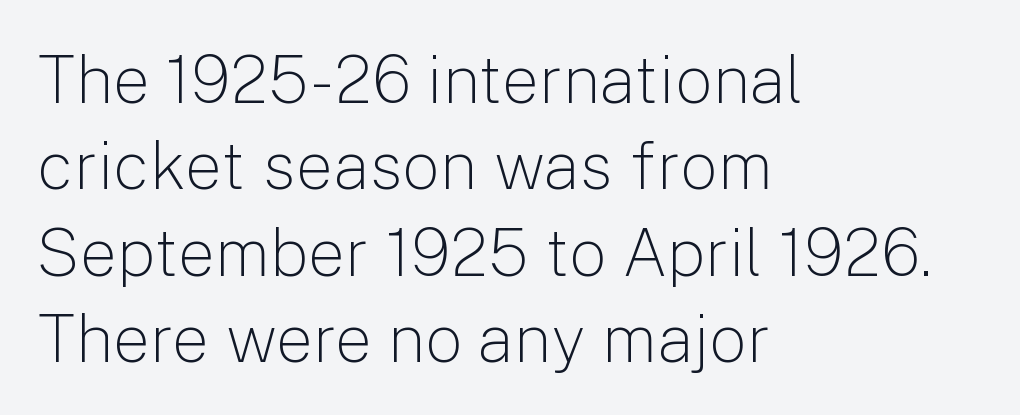
{"serif": "no", "italic": "no", "bold": "no", "weight": "light", "width": "normal", "stroke_contrast": "low", "x_height": "medium", "monospaced": "no", "underline": "no", "align": "left", "line_spacing": "normal", "line_spacing_ratio": 1.31, "letter_spacing": "normal", "letter_spacing_em": 0.0, "glyph_px": 66}
